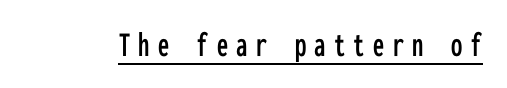
Grotesque or geometric, the face here clearly has no serifs. Every character here occupies the same horizontal width, giving the sample a typewriter-like rhythm. You can tell it's not italic because the verticals are truly vertical. Notice how a bar underscores the lettering throughout.
